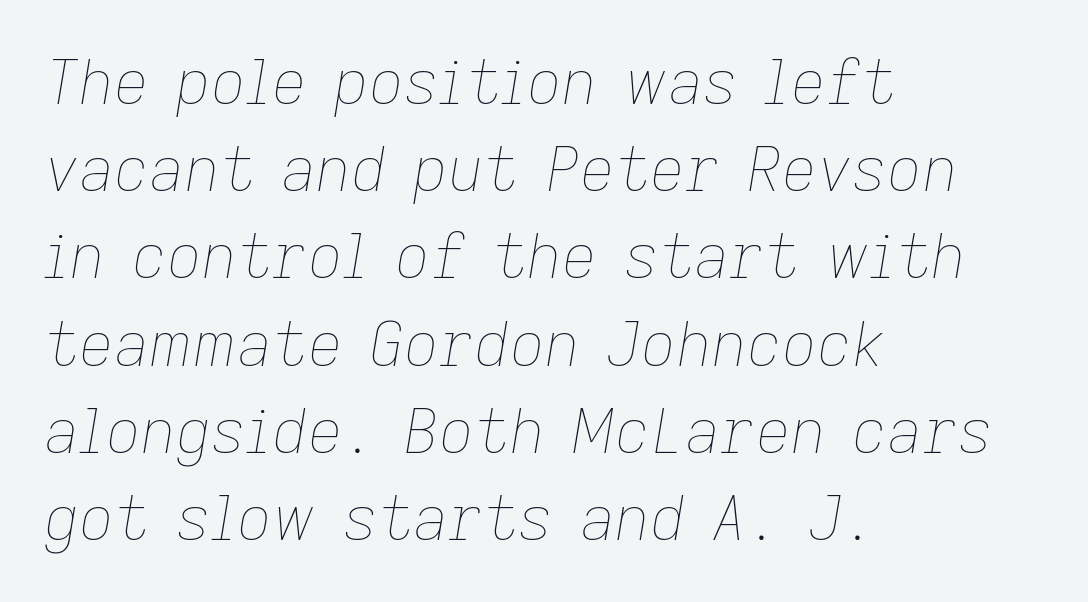
Q: Is the text bold? A: No.
Q: Is the text italic (slanted)? A: Yes, it leans right by about 9 degrees.
Q: Is the text underlined? A: No.
Q: How is the paragraph aligned? A: Left-aligned.
Q: Is the spacing between letters normal or unusually wide? A: Normal.
Q: Is the spacing between lines tight, normal or loose? A: Normal.
Q: Width (condensed, normal, or wide)? A: Normal.
Q: Stroke contrast? A: Low.
Q: x-height? A: Medium.
Q: Monospaced? A: No.
